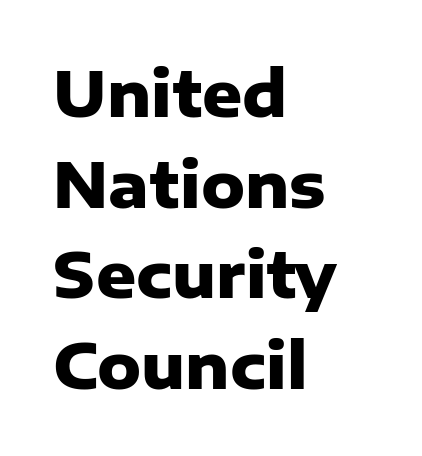
Q: Is the text bold? A: Yes.
Q: Is the text italic (slanted)? A: No, it is upright.
Q: Is the typeface a serif or a sans-serif typeface? A: Sans-serif.
Q: Is the text underlined? A: No.
Q: How is the paragraph aligned? A: Left-aligned.
Q: Is the spacing between letters normal or unusually wide? A: Normal.
Q: Is the spacing between lines tight, normal or loose? A: Normal.
Q: Width (condensed, normal, or wide)? A: Normal.
Q: Stroke contrast? A: Low.
Q: x-height? A: Medium.
Q: Monospaced? A: No.
